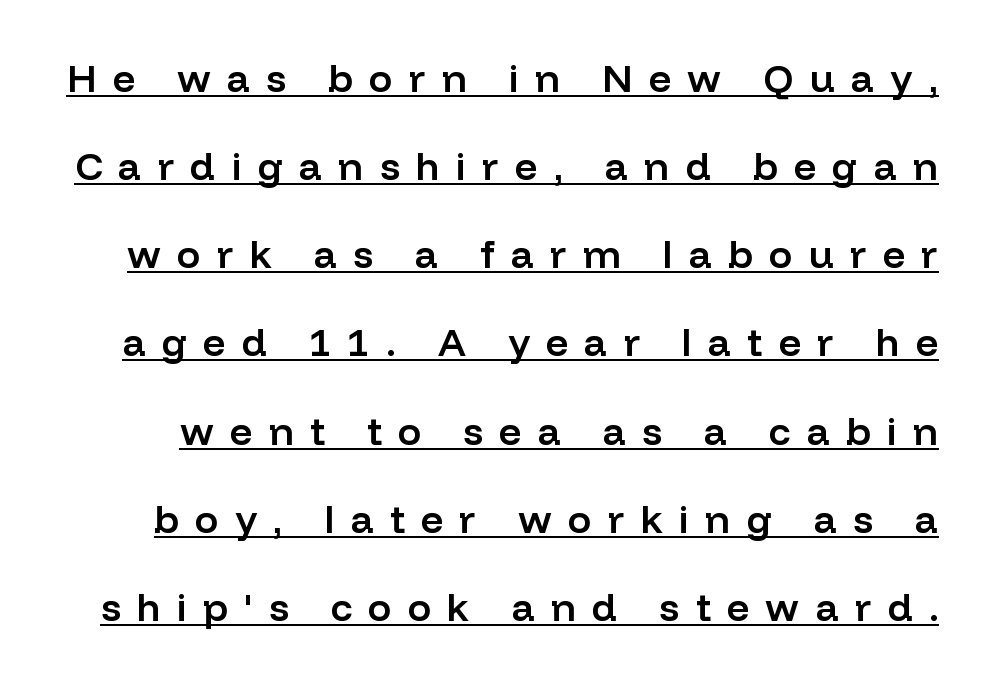
The image shows 39 px semibold sans-serif type, upright; set loose line spacing (2.26x), unusually wide letter spacing (+0.42 em), underlined; low stroke contrast and a medium x-height.
